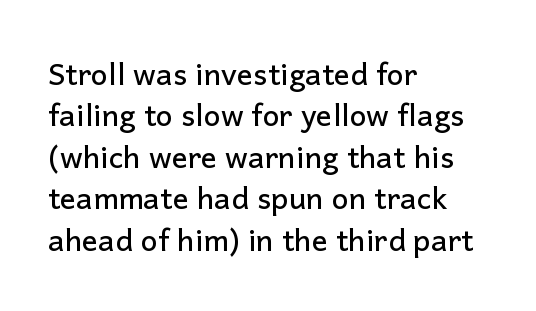
Posture: upright roman. The passage shown is typed in a proportional face where columns would drift. Standard letterfit; no display-style spreading of the glyphs. Glance below the letters and you will spot only blank space.
